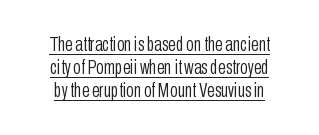
The image shows 20 px text type, upright; set tight line spacing (1.15x), normal letter spacing, underlined.
